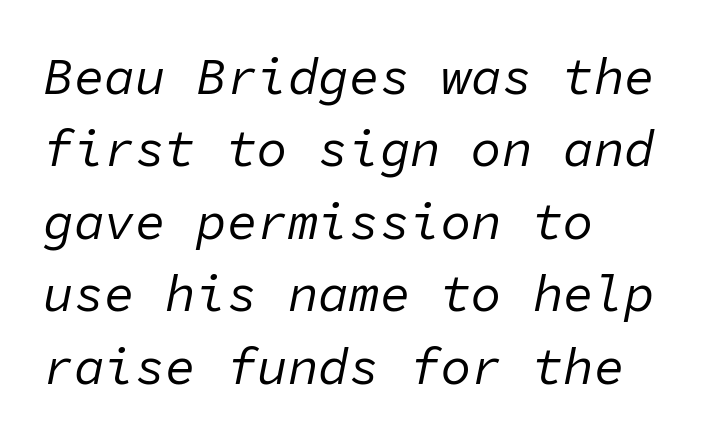
Q: Is the text bold? A: No.
Q: Is the text italic (slanted)? A: Yes, it leans right by about 11 degrees.
Q: Is the text underlined? A: No.
Q: How is the paragraph aligned? A: Left-aligned.
Q: Is the spacing between letters normal or unusually wide? A: Normal.
Q: Is the spacing between lines tight, normal or loose? A: Normal.
Q: Width (condensed, normal, or wide)? A: Normal.
Q: Stroke contrast? A: Low.
Q: x-height? A: Medium.
Q: Monospaced? A: Yes.
